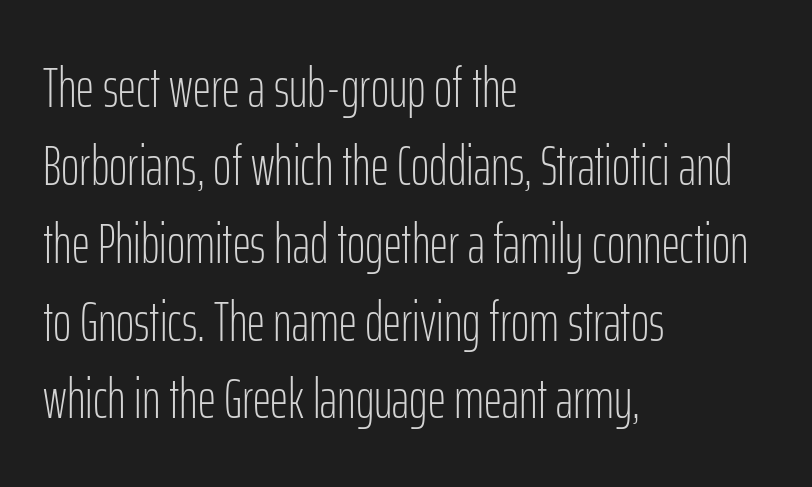
The image shows 56 px light, condensed sans-serif type, upright; set left-aligned, normal line spacing (1.39x), normal letter spacing, not underlined; low stroke contrast and a medium x-height.
